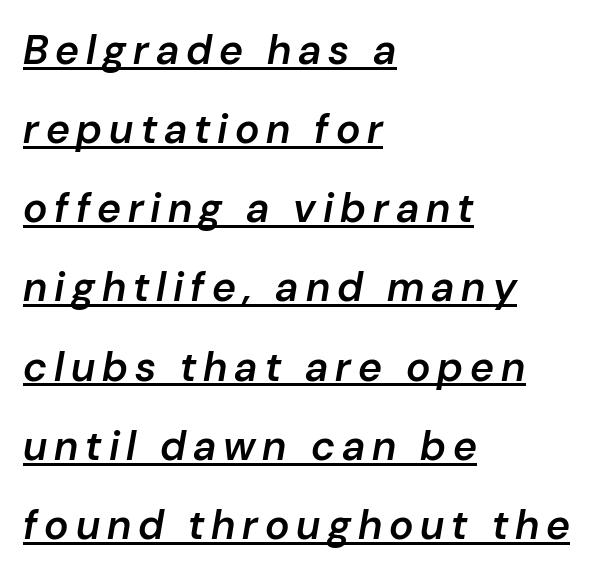
{"italic": "yes", "lean": "right", "slant_degrees": 10, "bold": "semi", "weight": "semibold", "width": "normal", "stroke_contrast": "low", "x_height": "medium", "monospaced": "no", "underline": "yes", "align": "left", "line_spacing": "loose", "line_spacing_ratio": 1.93, "glyph_px": 41}
